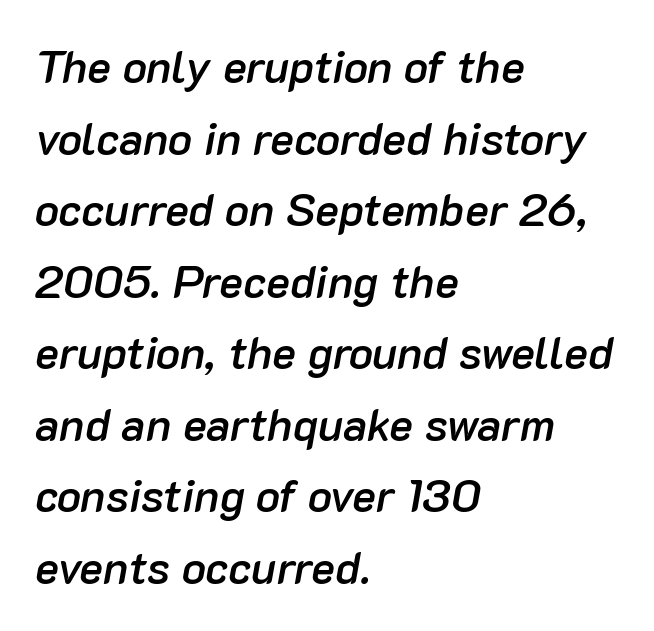
Q: Is the text bold? A: Semi-bold.
Q: Is the text italic (slanted)? A: Yes, it leans right by about 10 degrees.
Q: Is the text underlined? A: No.
Q: How is the paragraph aligned? A: Left-aligned.
Q: Is the spacing between letters normal or unusually wide? A: Normal.
Q: Is the spacing between lines tight, normal or loose? A: Normal.
Q: Width (condensed, normal, or wide)? A: Normal.
Q: Stroke contrast? A: Low.
Q: x-height? A: Medium.
Q: Monospaced? A: No.
